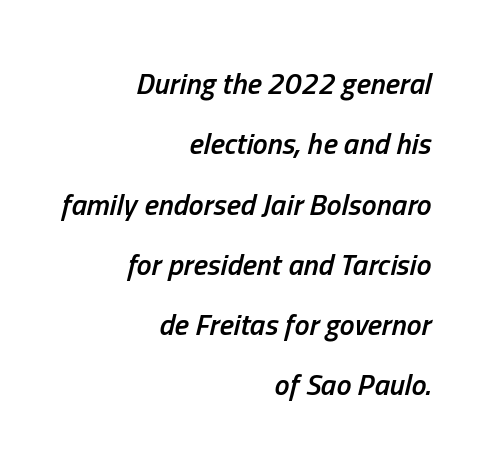
The image shows 30 px semibold, condensed type, italic (leaning right); set right-aligned, loose line spacing (2.01x), normal letter spacing, not underlined; low stroke contrast and a medium x-height.
